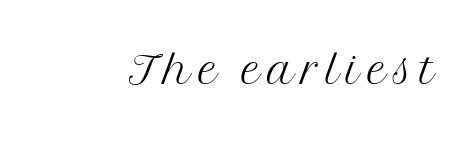
{"serif": "yes", "bold": "no", "weight": "light", "width": "normal", "stroke_contrast": "medium", "x_height": "medium", "monospaced": "no", "underline": "no", "glyph_px": 60}
